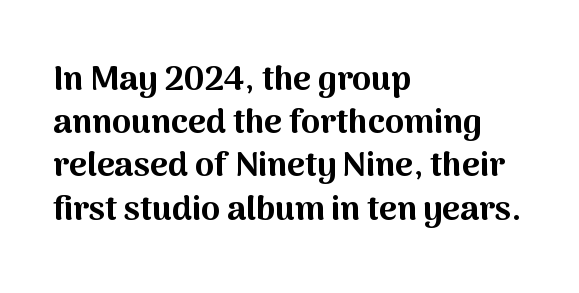
How are the letters spaced? Ordinarily, with no added tracking. The text block is weighted toward the left margin, trailing off unevenly rightward. Serif or sans? Sans — the stroke terminals are bare. Heavy-handed strokes throughout: this text is bold.
